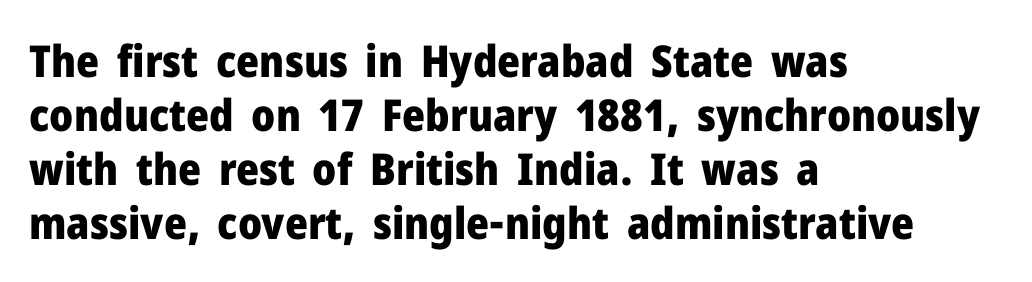
{"serif": "no", "italic": "no", "bold": "yes", "weight": "heavy", "width": "normal", "stroke_contrast": "low", "x_height": "medium", "monospaced": "no", "underline": "no", "align": "left", "line_spacing_ratio": 1.23, "letter_spacing": "normal", "letter_spacing_em": 0.0, "glyph_px": 44}
